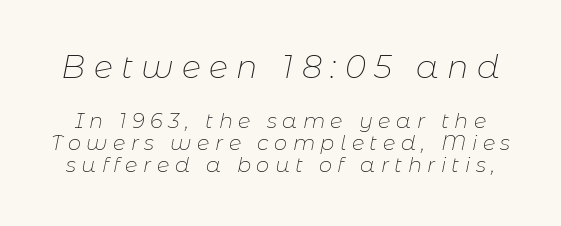
{"italic": "yes", "lean": "right", "slant_degrees": 11, "bold": "no", "weight": "thin", "width": "normal", "stroke_contrast": "low", "x_height": "medium", "monospaced": "no", "underline": "no", "line_spacing": "tight", "line_spacing_ratio": 1.06, "letter_spacing": "wide", "letter_spacing_em": 0.26, "larger_block": "first", "size_ratio": 1.52, "glyph_px": 32}
